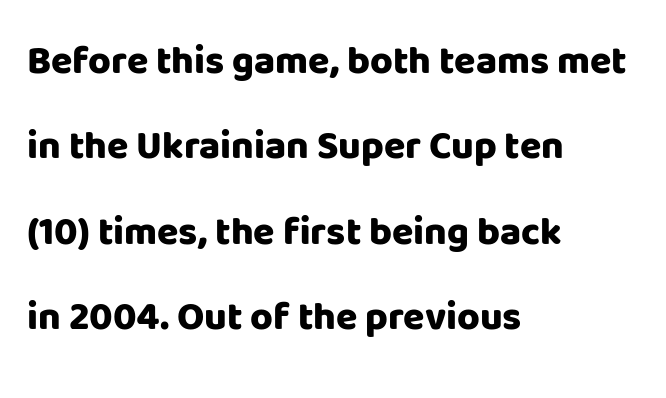
Q: Is the text bold? A: Yes.
Q: Is the text italic (slanted)? A: No, it is upright.
Q: Is the typeface a serif or a sans-serif typeface? A: Sans-serif.
Q: Is the text underlined? A: No.
Q: How is the paragraph aligned? A: Left-aligned.
Q: Is the spacing between letters normal or unusually wide? A: Normal.
Q: Is the spacing between lines tight, normal or loose? A: Loose.
Q: Width (condensed, normal, or wide)? A: Normal.
Q: Stroke contrast? A: Low.
Q: x-height? A: Large.
Q: Monospaced? A: No.
